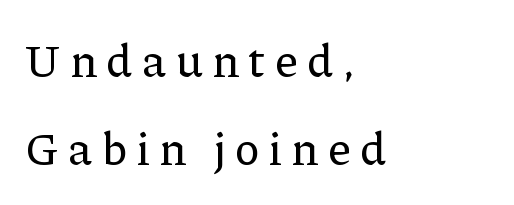
Bare-footed words on every line. This rendering uses left alignment, leaving the right contour irregular. Font category for this specimen: serif. Short note: letters widely spaced. Line spacing here is loose.
